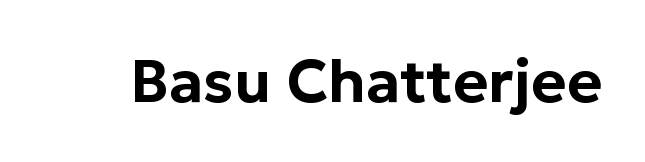
Q: Is the text italic (slanted)? A: No, it is upright.
Q: Is the typeface a serif or a sans-serif typeface? A: Sans-serif.
Q: Is the text underlined? A: No.
Q: Is the spacing between letters normal or unusually wide? A: Normal.
Q: Width (condensed, normal, or wide)? A: Normal.
Q: Stroke contrast? A: Low.
Q: x-height? A: Medium.
Q: Monospaced? A: No.
